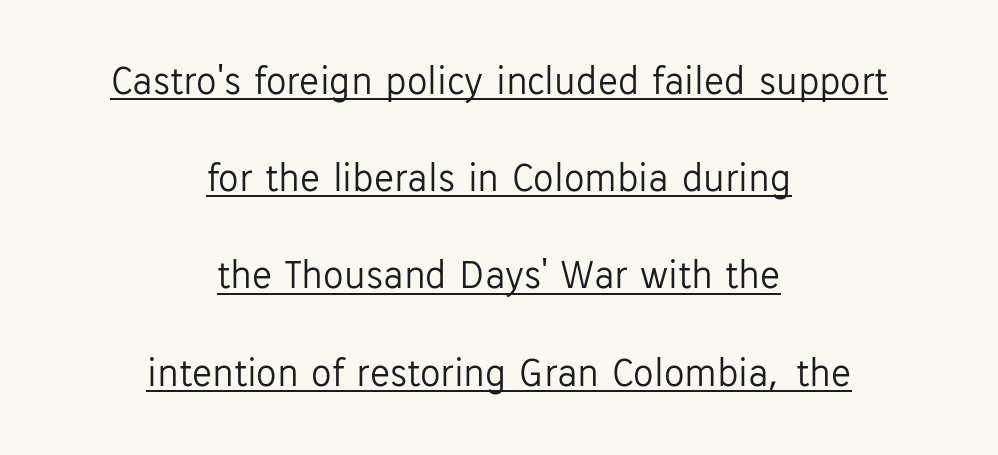
Q: Is the text bold? A: No.
Q: Is the text italic (slanted)? A: No, it is upright.
Q: Is the typeface a serif or a sans-serif typeface? A: Sans-serif.
Q: Is the text underlined? A: Yes.
Q: How is the paragraph aligned? A: Centered.
Q: Is the spacing between letters normal or unusually wide? A: Normal.
Q: Is the spacing between lines tight, normal or loose? A: Loose.
Q: Width (condensed, normal, or wide)? A: Normal.
Q: Stroke contrast? A: Low.
Q: x-height? A: Medium.
Q: Monospaced? A: No.
